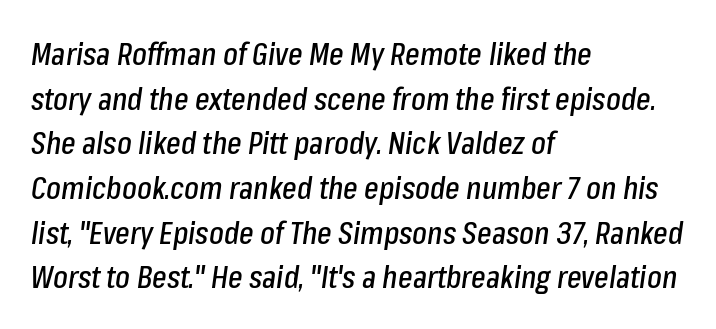
The space directly below the letters is spotless. Regarding leading, the lines here are spaced in the standard way. Line beginnings align vertically; line endings do not. There's an unmistakable incline to the writing here. The face used here is proportionally spaced, like ordinary book or web type. Caption: standard tracking, unaltered.
